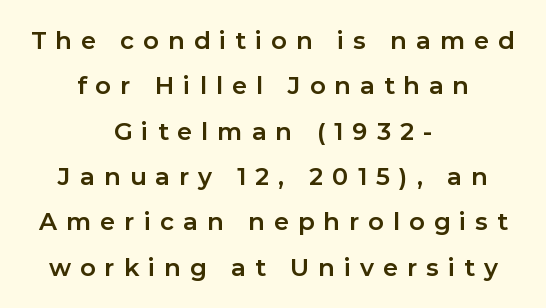
Q: Is the text bold? A: Yes.
Q: Is the text italic (slanted)? A: No, it is upright.
Q: Is the text underlined? A: No.
Q: How is the paragraph aligned? A: Centered.
Q: Is the spacing between letters normal or unusually wide? A: Unusually wide.
